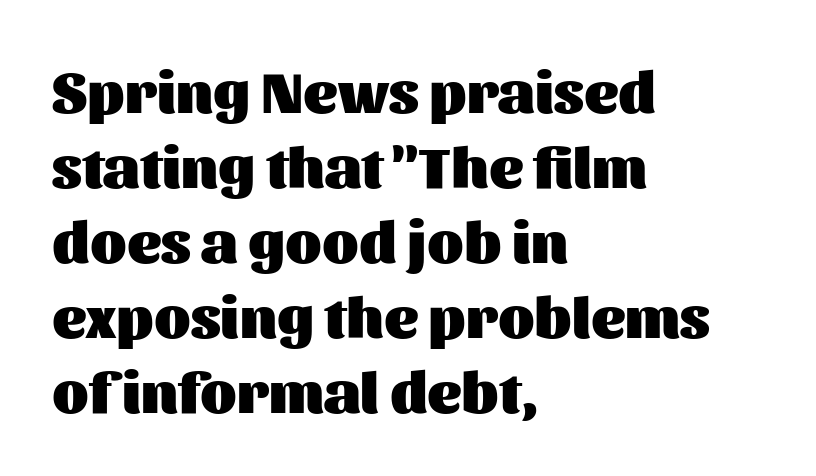
Q: Is the text bold? A: Yes.
Q: Is the text italic (slanted)? A: No, it is upright.
Q: Is the typeface a serif or a sans-serif typeface? A: Sans-serif.
Q: Is the text underlined? A: No.
Q: How is the paragraph aligned? A: Left-aligned.
Q: Is the spacing between letters normal or unusually wide? A: Normal.
Q: Is the spacing between lines tight, normal or loose? A: Normal.
Q: Width (condensed, normal, or wide)? A: Normal.
Q: Stroke contrast? A: Medium.
Q: x-height? A: Medium.
Q: Monospaced? A: No.
